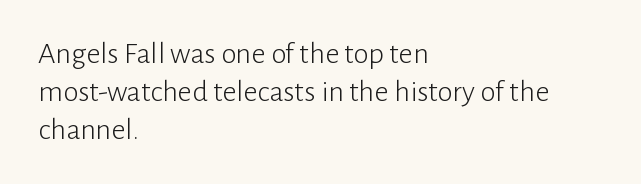
{"serif": "no", "italic": "no", "bold": "no", "weight": "light", "width": "normal", "stroke_contrast": "low", "x_height": "medium", "monospaced": "no", "underline": "no", "align": "left", "line_spacing_ratio": 1.22, "letter_spacing": "normal", "letter_spacing_em": 0.0, "glyph_px": 31}
